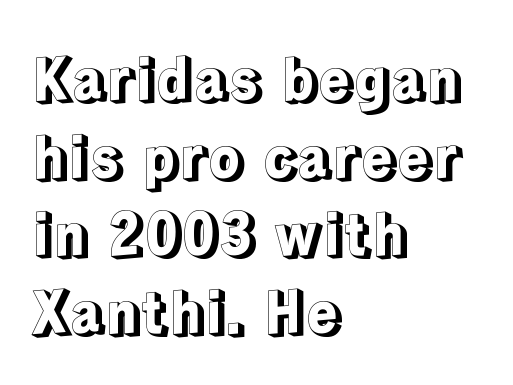
Q: Is the text italic (slanted)? A: No, it is upright.
Q: Is the text underlined? A: No.
Q: How is the paragraph aligned? A: Left-aligned.
Q: Is the spacing between letters normal or unusually wide? A: Normal.
Q: Is the spacing between lines tight, normal or loose? A: Normal.
Q: Width (condensed, normal, or wide)? A: Normal.
Q: x-height? A: Medium.
Q: Monospaced? A: No.
